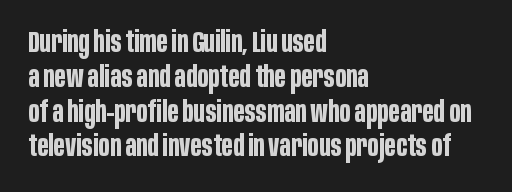
The image shows 29 px bold, condensed sans-serif type, upright; set left-aligned, line spacing 1.2x, normal letter spacing, not underlined; low stroke contrast and a large x-height.
